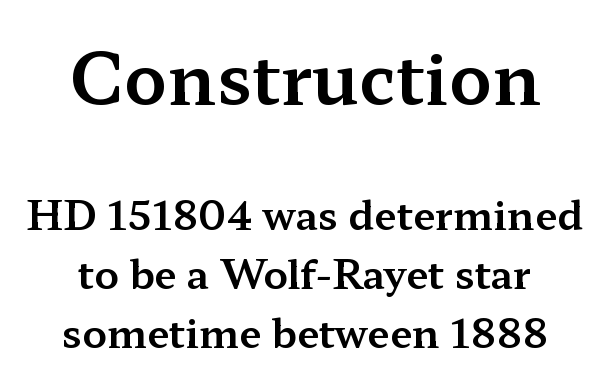
Q: Is the text italic (slanted)? A: No, it is upright.
Q: Is the typeface a serif or a sans-serif typeface? A: Serif.
Q: Is the text underlined? A: No.
Q: How is the paragraph aligned? A: Centered.
Q: Is the spacing between letters normal or unusually wide? A: Normal.
Q: Is the spacing between lines tight, normal or loose? A: Normal.
Q: Which block of text is set in a larger size, the first (top) or the second (bottom)? A: The first (top) one.
Q: Width (condensed, normal, or wide)? A: Wide.
Q: Stroke contrast? A: Medium.
Q: x-height? A: Medium.
Q: Monospaced? A: No.
